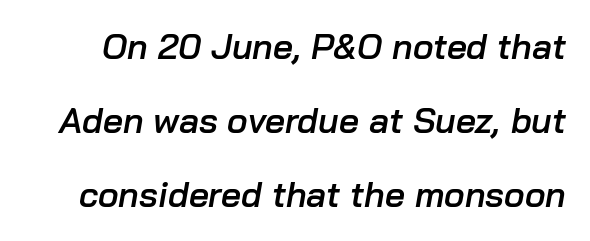
{"italic": "yes", "lean": "right", "slant_degrees": 10, "bold": "semi", "weight": "semibold", "width": "normal", "stroke_contrast": "low", "x_height": "medium", "monospaced": "no", "underline": "no", "line_spacing": "loose", "line_spacing_ratio": 2.12, "letter_spacing": "normal", "letter_spacing_em": 0.0, "glyph_px": 35}
